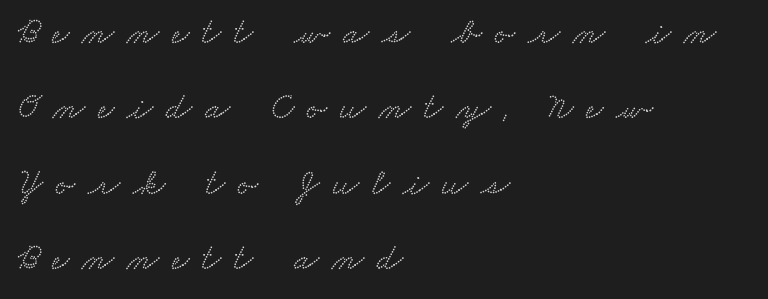
Q: Is the typeface a serif or a sans-serif typeface? A: Serif.
Q: Is the text underlined? A: No.
Q: How is the paragraph aligned? A: Left-aligned.
Q: Is the spacing between letters normal or unusually wide? A: Unusually wide.
Q: Is the spacing between lines tight, normal or loose? A: Loose.
Q: Width (condensed, normal, or wide)? A: Wide.
Q: Stroke contrast? A: Low.
Q: x-height? A: Small.
Q: Monospaced? A: No.
